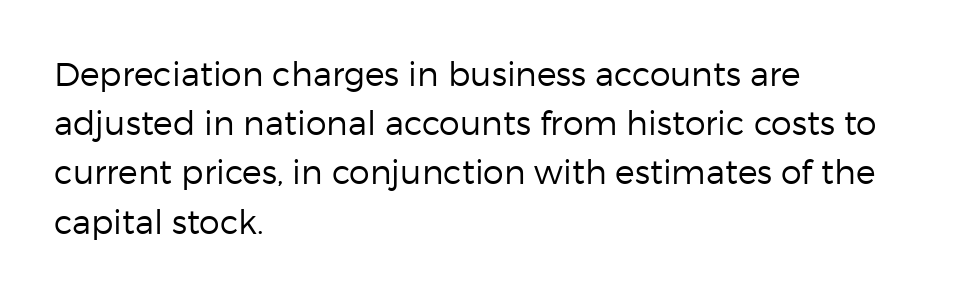
The weight tops out at a normal text grade. The rendering anchors every line to the left-hand side. Any mark beneath the type? The region is blank. Every character sits straight up, as roman type does.
